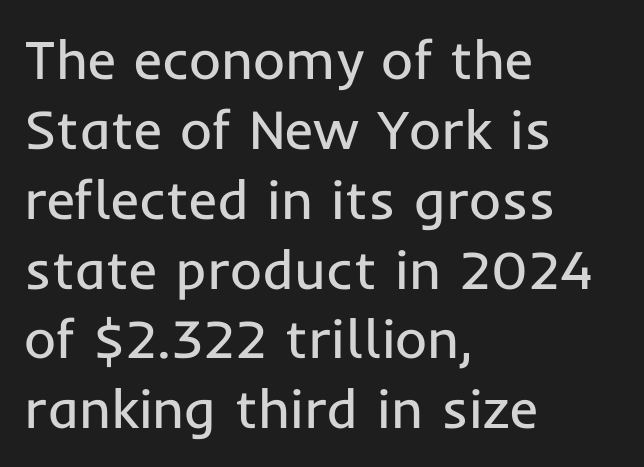
{"serif": "no", "italic": "no", "bold": "no", "weight": "regular", "width": "normal", "stroke_contrast": "low", "x_height": "medium", "monospaced": "no", "underline": "no", "align": "left", "line_spacing": "normal", "line_spacing_ratio": 1.27, "letter_spacing": "normal", "letter_spacing_em": 0.0, "glyph_px": 55}
